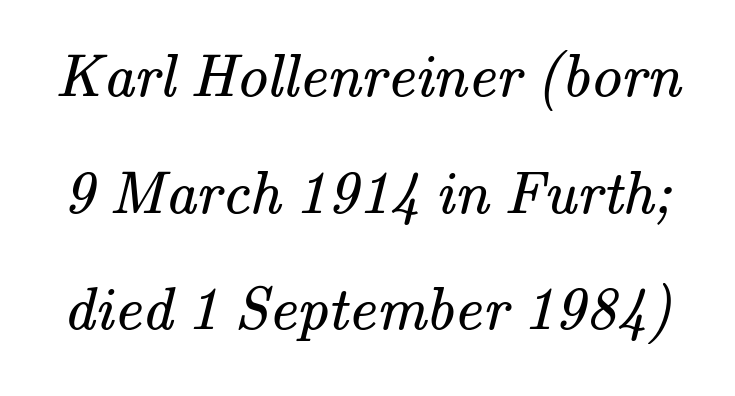
The image shows 61 px regular-weight serif type; set loose line spacing (1.91x), normal letter spacing, not underlined; medium stroke contrast and a small x-height.
